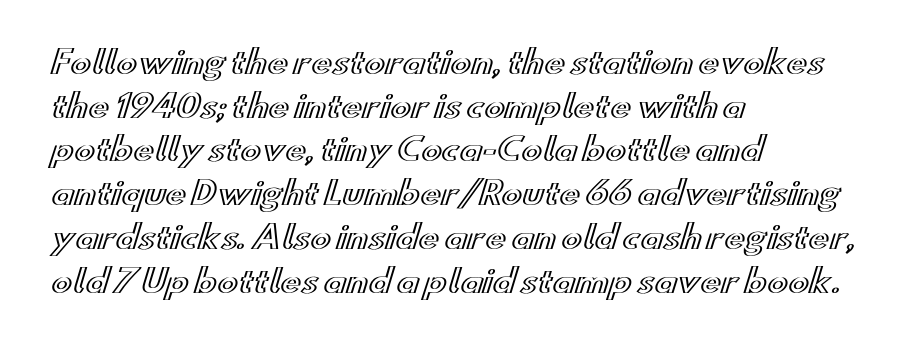
The image shows 31 px wide type; set left-aligned, normal line spacing (1.41x), normal letter spacing, not underlined; a small x-height.
